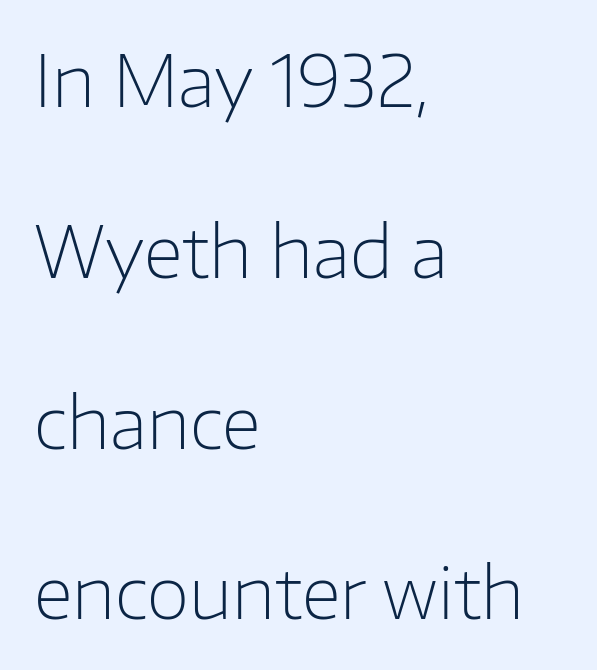
Plain, unruled lines of type. Think of a printed novel: that variable character pitch is what you see here. No extra tracking has been applied to these lines. Classification — sans serif. You could fit nearly another row in the gap between these rows.
